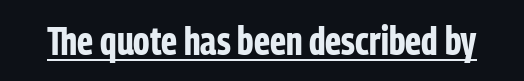
Q: Is the text bold? A: Yes.
Q: Is the text italic (slanted)? A: No, it is upright.
Q: Is the typeface a serif or a sans-serif typeface? A: Sans-serif.
Q: Is the text underlined? A: Yes.
Q: Is the spacing between letters normal or unusually wide? A: Normal.
Q: Width (condensed, normal, or wide)? A: Condensed.
Q: Stroke contrast? A: Low.
Q: x-height? A: Medium.
Q: Monospaced? A: No.
